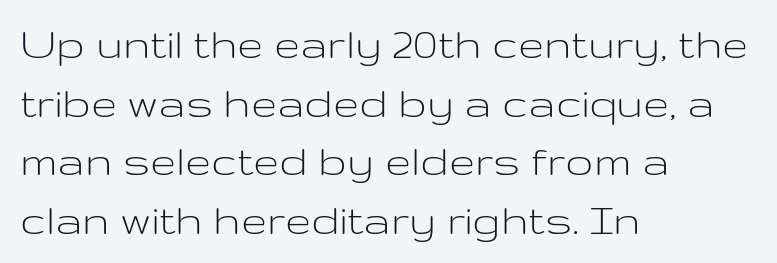
{"serif": "no", "italic": "no", "bold": "no", "weight": "light", "width": "wide", "stroke_contrast": "low", "x_height": "medium", "monospaced": "no", "underline": "no", "align": "left", "line_spacing": "normal", "line_spacing_ratio": 1.25, "letter_spacing": "normal", "letter_spacing_em": 0.0, "glyph_px": 47}
